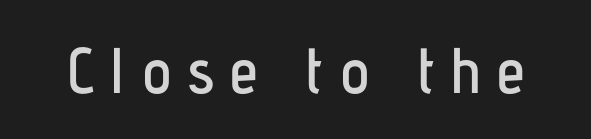
To sum up the face: it is a sans, with no serifs. This rendering features lettering with no underline. A typesetter would mark this as roman, not italic. The letterforms stand isolated, each surrounded by extra space.
